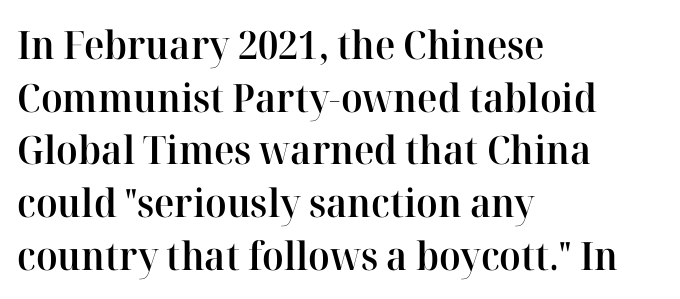
Q: Is the text bold? A: Semi-bold.
Q: Is the text italic (slanted)? A: No, it is upright.
Q: Is the typeface a serif or a sans-serif typeface? A: Serif.
Q: Is the text underlined? A: No.
Q: How is the paragraph aligned? A: Left-aligned.
Q: Is the spacing between letters normal or unusually wide? A: Normal.
Q: Is the spacing between lines tight, normal or loose? A: Normal.
Q: Width (condensed, normal, or wide)? A: Normal.
Q: Stroke contrast? A: High.
Q: x-height? A: Medium.
Q: Monospaced? A: No.
